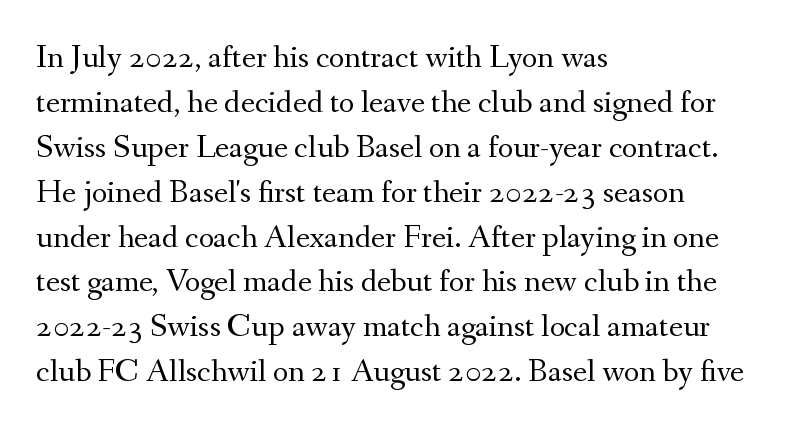
{"serif": "yes", "italic": "no", "bold": "no", "weight": "regular", "width": "normal", "stroke_contrast": "medium", "x_height": "small", "monospaced": "no", "underline": "no", "align": "left", "line_spacing": "normal", "line_spacing_ratio": 1.36, "letter_spacing": "normal", "letter_spacing_em": 0.0, "glyph_px": 33}
